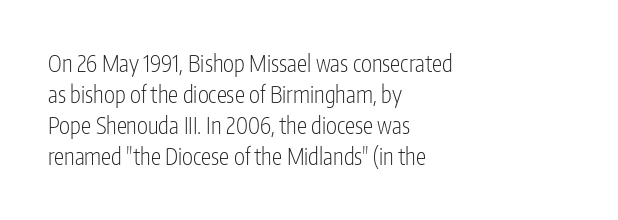
{"italic": "no", "bold": "no", "underline": "no", "align": "left", "line_spacing": "normal", "line_spacing_ratio": 1.35, "letter_spacing": "normal", "letter_spacing_em": 0.0, "glyph_px": 23}
